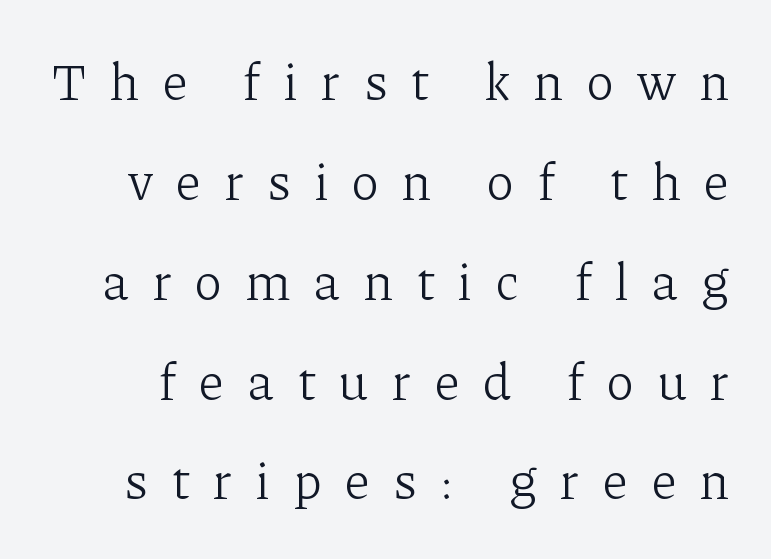
Q: Is the text bold? A: No.
Q: Is the text italic (slanted)? A: No, it is upright.
Q: Is the typeface a serif or a sans-serif typeface? A: Serif.
Q: Is the text underlined? A: No.
Q: Is the spacing between letters normal or unusually wide? A: Unusually wide.
Q: Is the spacing between lines tight, normal or loose? A: Loose.
Q: Width (condensed, normal, or wide)? A: Normal.
Q: Stroke contrast? A: Low.
Q: x-height? A: Medium.
Q: Monospaced? A: No.
